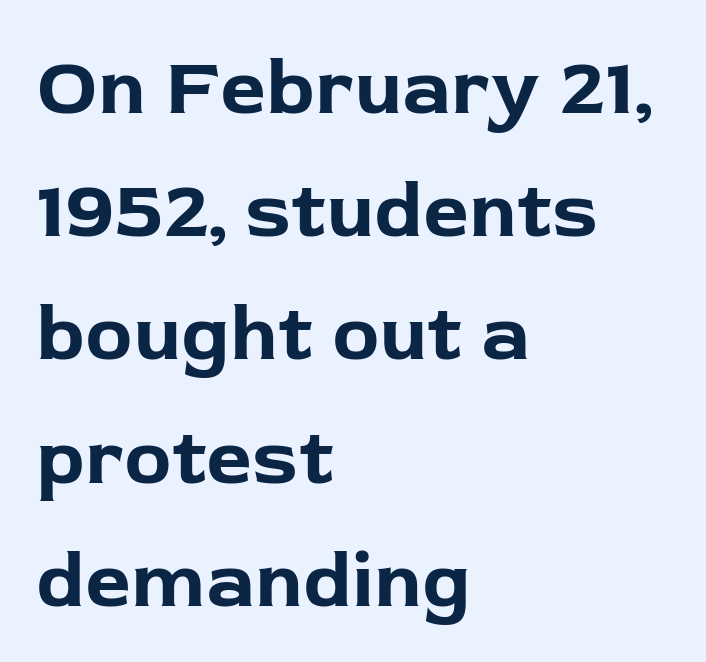
How would I describe the line gaps? Plain and ordinary. Characters follow at the spacing the type designer built in. Spacing verdict: proportional, widths tailored to each character. Every character sits straight up, as roman type does. Serifs: no, the terminals of the letterforms are clean. Does the copy run flush right? No — it runs flush left.
